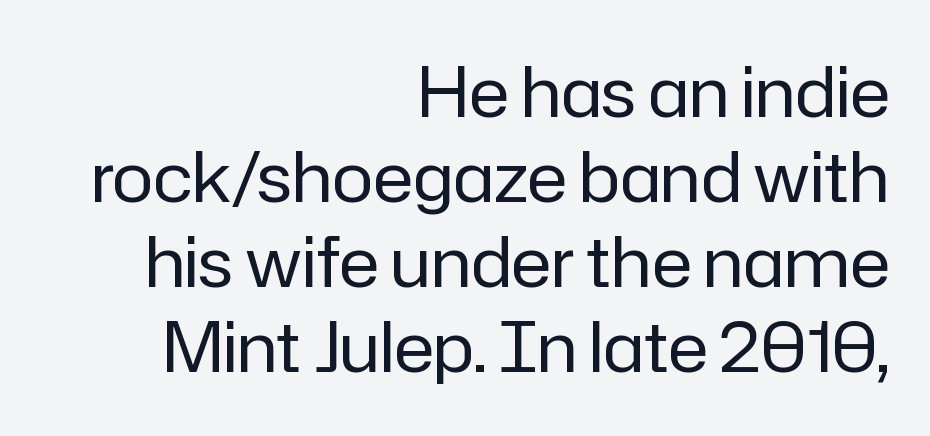
{"serif": "no", "italic": "no", "bold": "no", "weight": "regular", "width": "normal", "stroke_contrast": "low", "x_height": "medium", "monospaced": "no", "underline": "no", "align": "right", "line_spacing_ratio": 1.23, "letter_spacing": "normal", "letter_spacing_em": 0.0, "glyph_px": 69}
